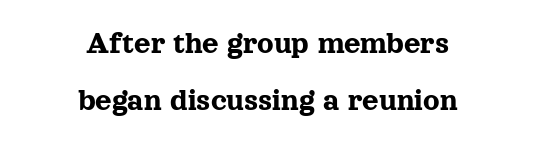
Upright lettering throughout. Descenders are the only things crossing below the line. The rendering positions every line midway between the sides. The characters display serif detailing at their extremities. Students, note that the glyphs here touch the page at normal intervals.
